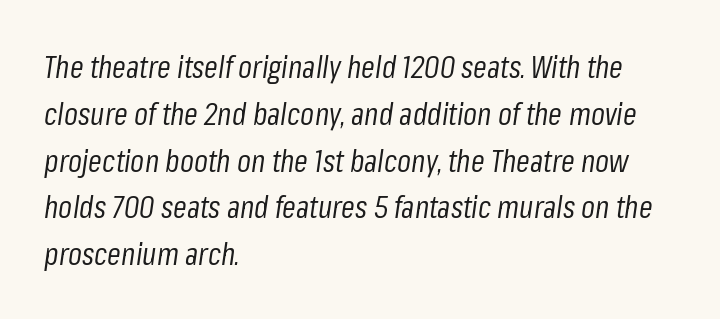
Is this a fixed-width face? No — the glyphs have proportional, varying widths. Lines of text with bare space underneath. Heft: none added — not bold. Observe the ordinary spacing: letters are neighbours, not strangers. The typography opts for an oblique posture over an upright one.
